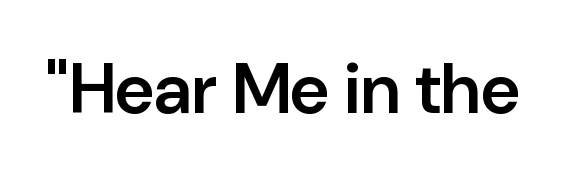
Q: Is the text bold? A: Semi-bold.
Q: Is the text italic (slanted)? A: No, it is upright.
Q: Is the typeface a serif or a sans-serif typeface? A: Sans-serif.
Q: Is the text underlined? A: No.
Q: Is the spacing between letters normal or unusually wide? A: Normal.
Q: Width (condensed, normal, or wide)? A: Normal.
Q: Stroke contrast? A: Low.
Q: x-height? A: Medium.
Q: Monospaced? A: No.
